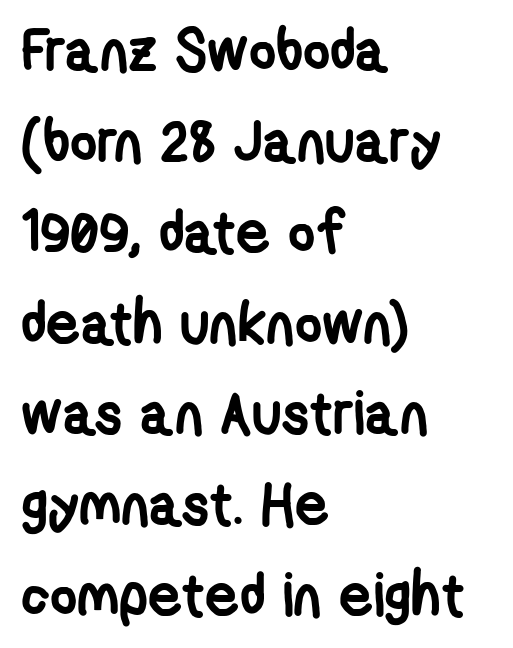
These lines are composed in type without serifs. The passage shown stacks its lines at a standard gap. The compositor pushed each line to the left boundary. Caption: standard tracking, unaltered. Plain, unruled lines of type.
